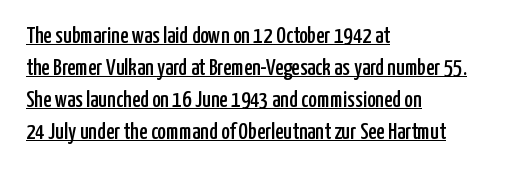
The image shows 23 px text type, upright; set left-aligned, normal line spacing (1.39x), normal letter spacing, underlined.
